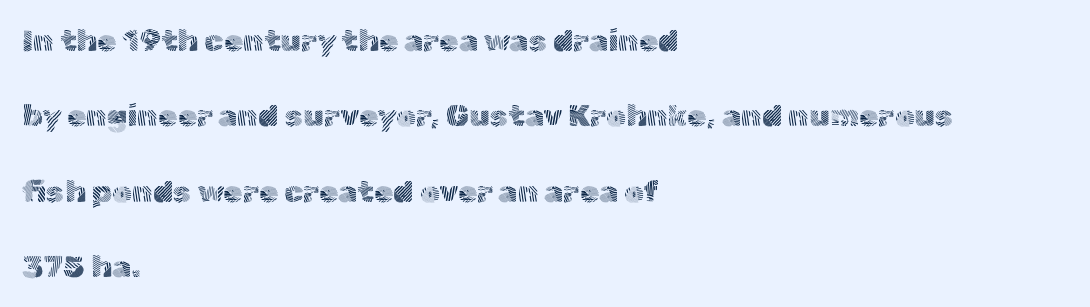
Q: Is the text bold? A: No.
Q: Is the text italic (slanted)? A: No, it is upright.
Q: Is the typeface a serif or a sans-serif typeface? A: Sans-serif.
Q: Is the text underlined? A: No.
Q: How is the paragraph aligned? A: Left-aligned.
Q: Is the spacing between letters normal or unusually wide? A: Normal.
Q: Is the spacing between lines tight, normal or loose? A: Loose.
Q: Width (condensed, normal, or wide)? A: Normal.
Q: x-height? A: Medium.
Q: Monospaced? A: No.
